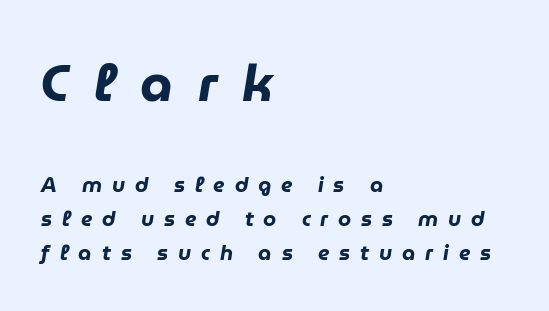
{"italic": "yes", "lean": "right", "slant_degrees": 9, "bold": "yes", "weight": "heavy", "width": "normal", "stroke_contrast": "low", "x_height": "medium", "monospaced": "no", "underline": "no", "align": "left", "line_spacing": "normal", "line_spacing_ratio": 1.62, "letter_spacing": "wide", "letter_spacing_em": 0.47, "larger_block": "first", "size_ratio": 2.48, "glyph_px": 52}
